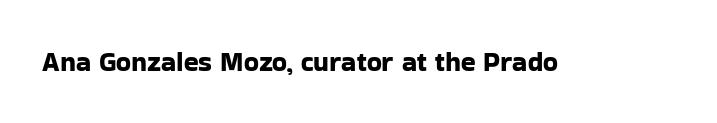
{"italic": "no", "underline": "no", "letter_spacing": "normal", "letter_spacing_em": 0.0, "glyph_px": 27}
